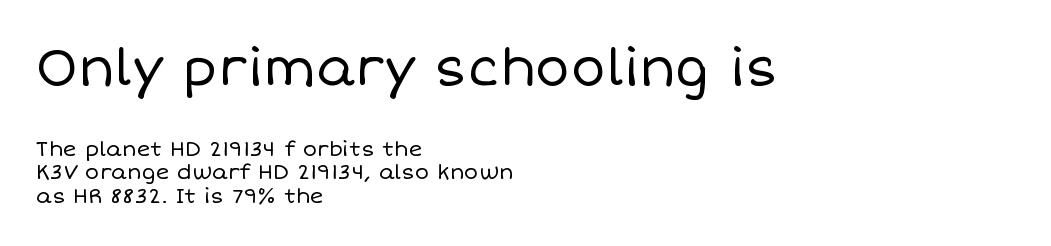
A bare baseline throughout the passage. Each new line begins almost immediately beneath the previous one. These lines stack with their left ends in a neat column. The designer gave the opening block more size than the closing block. Looks like regular typesetting: each glyph gets only the width it needs.
